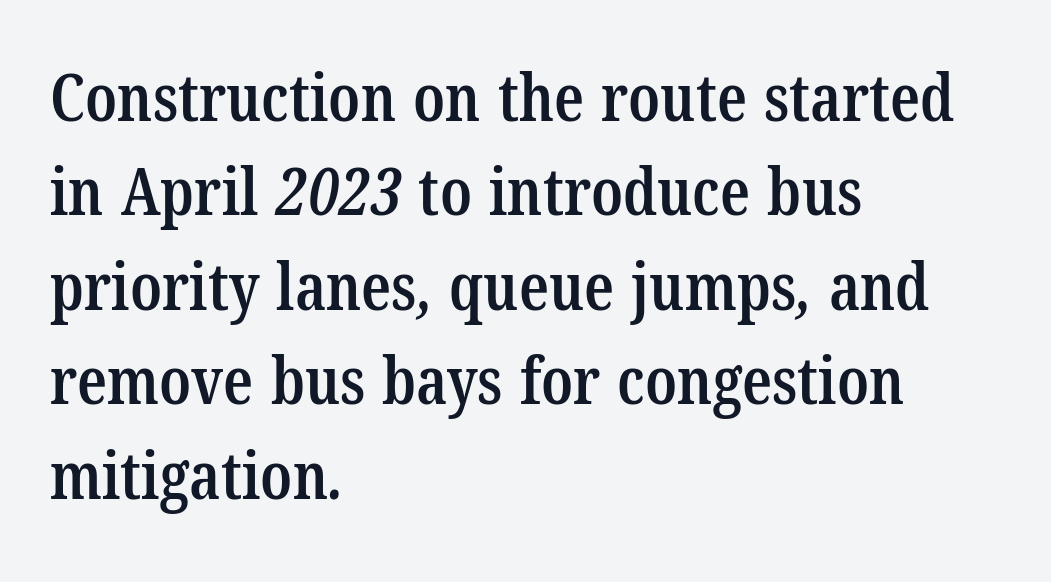
The image shows 66 px semibold, condensed serif type; set left-aligned, normal line spacing (1.43x), normal letter spacing, not underlined; low stroke contrast and a medium x-height.
